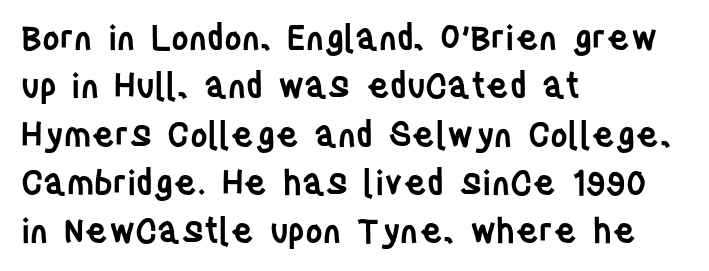
Compared with an ordinary text face, these strokes are moderately heavier — a semibold. This sample uses plain, unmodified letter spacing. Style check: upright. Descenders hang freely into open space.
